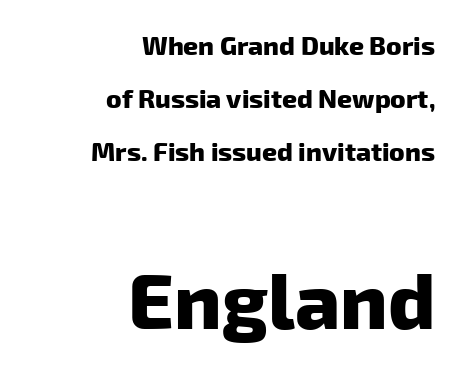
Every letter is thick-stroked: bold, no question. All the whitespace from short lines collects on the left. Does the leading feel generous? Absolutely, it's lavish. Note: smaller setting up top, larger setting below. Each letter keeps its own natural width here, so spacing adapts to shape.
